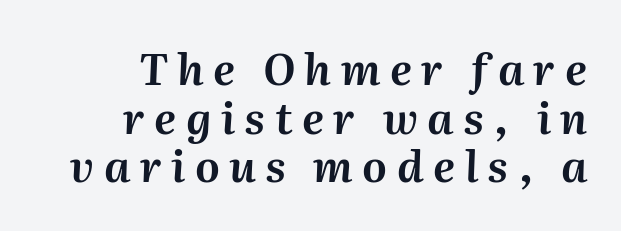
Does the lettering tilt? It does — this is italic. These lines are rendered in a variable-pitch font. This sample trades vertical openness for compactness between lines. Each word looks stretched out because of the extra space between its letters. Beneath every word, the page is bare. Line ends are locked; line starts wander.
